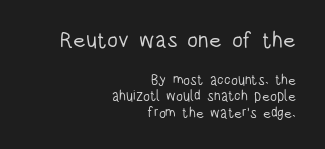
{"italic": "no", "bold": "no", "underline": "no", "align": "right", "line_spacing_ratio": 1.16, "letter_spacing": "normal", "letter_spacing_em": 0.0, "larger_block": "first", "size_ratio": 1.57, "glyph_px": 22}
